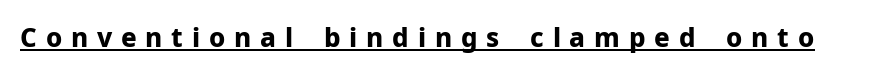
Q: Is the text bold? A: Yes.
Q: Is the text italic (slanted)? A: No, it is upright.
Q: Is the text underlined? A: Yes.
Q: Is the spacing between letters normal or unusually wide? A: Unusually wide.
